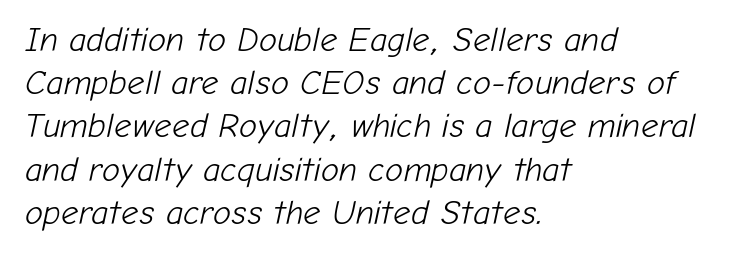
{"italic": "yes", "lean": "right", "slant_degrees": 12, "bold": "no", "weight": "light", "width": "normal", "stroke_contrast": "low", "x_height": "medium", "monospaced": "no", "underline": "no", "align": "left", "line_spacing": "normal", "line_spacing_ratio": 1.27, "letter_spacing": "normal", "letter_spacing_em": 0.0, "glyph_px": 34}
